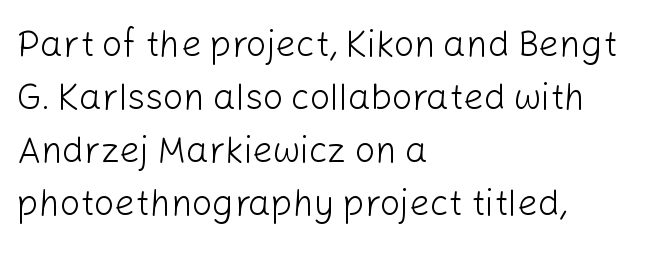
Nothing unusual about the tracking: characters are spaced as the font intends. This sample uses an upright cut, with every glyph sitting square on the baseline. The weight tops out at a normal text grade. Quick note: interline space is typical. These lines are rendered in a variable-pitch font.
